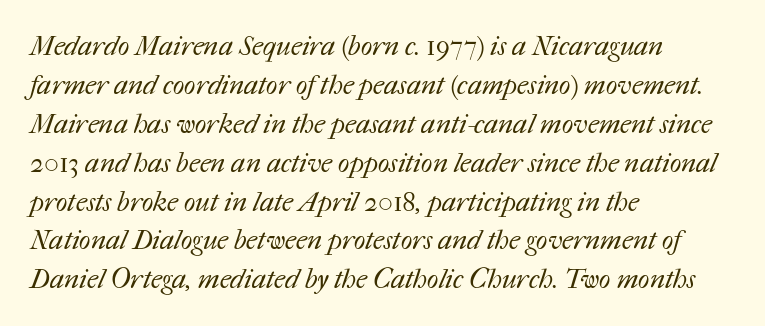
Q: Is the text bold? A: No.
Q: Is the text underlined? A: No.
Q: How is the paragraph aligned? A: Left-aligned.
Q: Is the spacing between letters normal or unusually wide? A: Normal.
Q: Is the spacing between lines tight, normal or loose? A: Normal.
